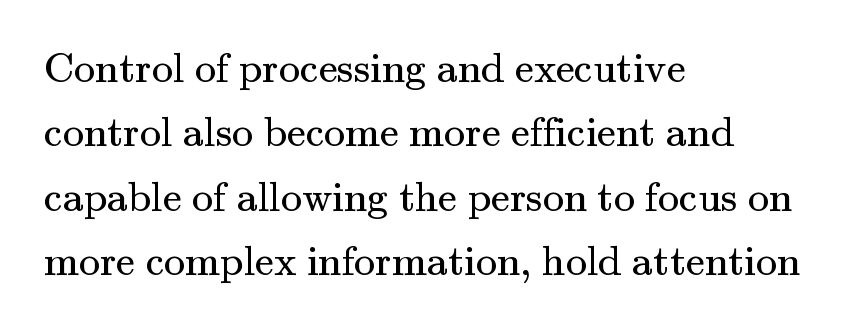
{"serif": "yes", "italic": "no", "bold": "no", "weight": "regular", "width": "normal", "stroke_contrast": "medium", "x_height": "small", "monospaced": "no", "underline": "no", "align": "left", "line_spacing": "normal", "line_spacing_ratio": 1.53, "letter_spacing": "normal", "letter_spacing_em": 0.0, "glyph_px": 42}
